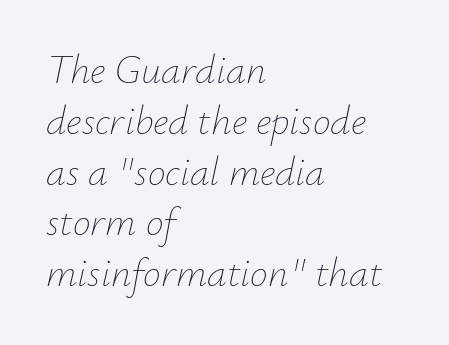
The specimen reads as italic at a glance. The setting favours the left margin, as ordinary paragraphs usually do. The letterforms sit at book weight or below. Quick note: interline space is typical.
